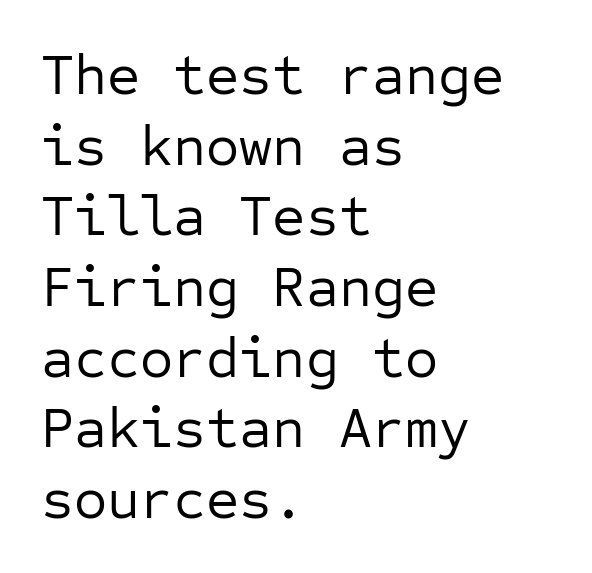
{"serif": "no", "italic": "no", "bold": "no", "weight": "regular", "width": "normal", "stroke_contrast": "low", "x_height": "medium", "monospaced": "yes", "underline": "no", "align": "left", "line_spacing_ratio": 1.24, "letter_spacing": "normal", "letter_spacing_em": 0.0, "glyph_px": 57}
